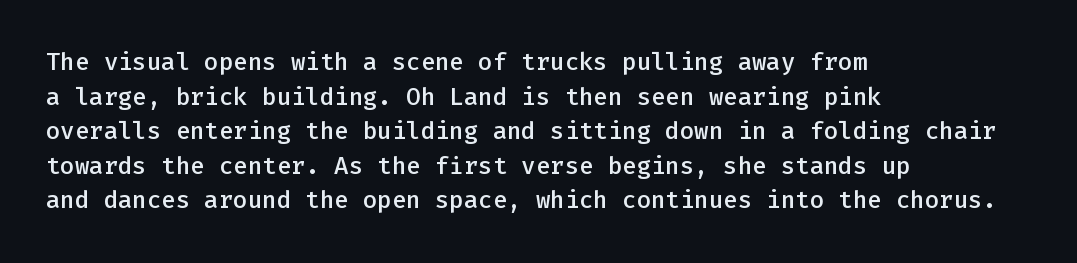
The image shows 24 px text type, upright; set left-aligned, normal line spacing (1.44x), normal letter spacing, not underlined.
